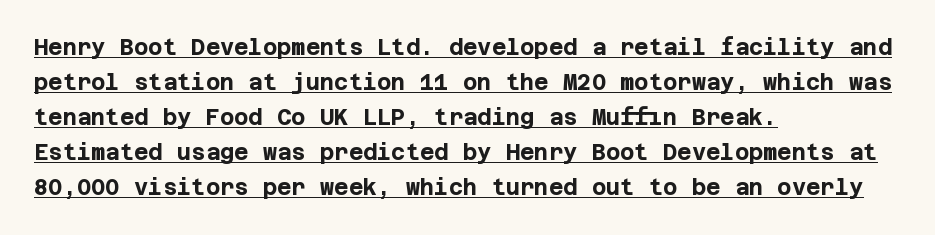
The image shows 22 px bold type, upright; set left-aligned, normal line spacing (1.59x), normal letter spacing, underlined.
